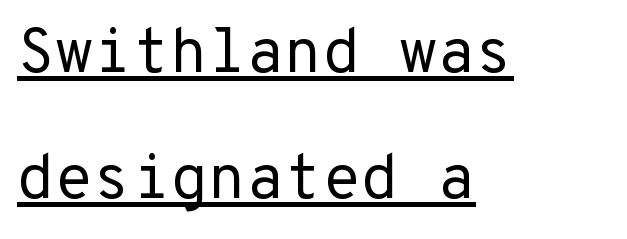
Q: Is the text bold? A: No.
Q: Is the text italic (slanted)? A: No, it is upright.
Q: Is the typeface a serif or a sans-serif typeface? A: Sans-serif.
Q: Is the text underlined? A: Yes.
Q: How is the paragraph aligned? A: Left-aligned.
Q: Is the spacing between letters normal or unusually wide? A: Normal.
Q: Is the spacing between lines tight, normal or loose? A: Loose.
Q: Width (condensed, normal, or wide)? A: Normal.
Q: Stroke contrast? A: Low.
Q: x-height? A: Medium.
